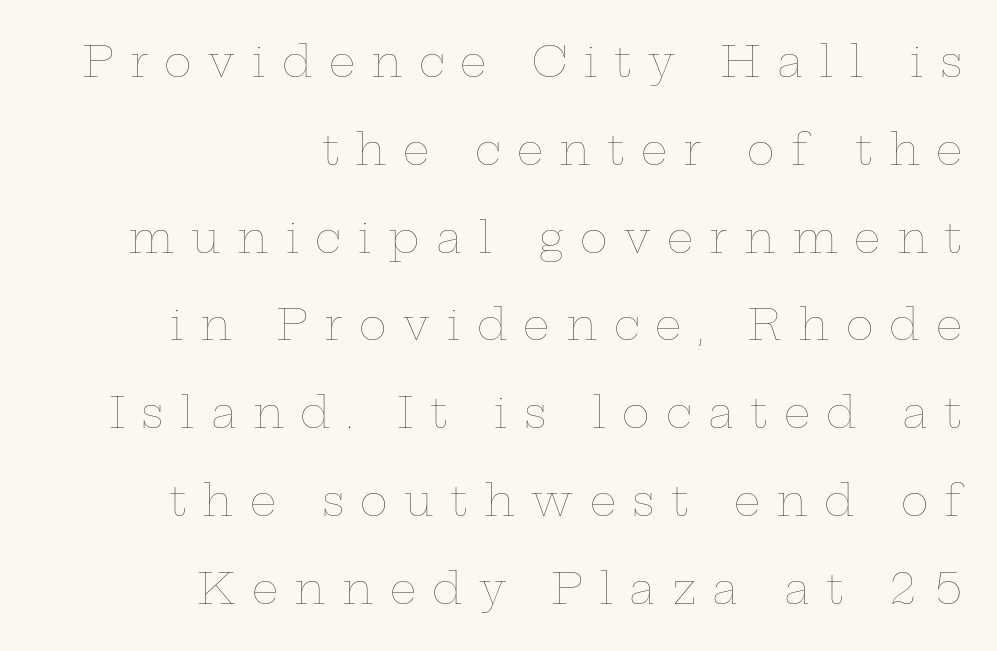
The tracking jumps out immediately: characters are airy and widely separated. In terms of posture, this sample is upright. Horizontal alignment here is rightward, an uncommon choice for prose. The glyphs are unaccompanied by any horizontal stroke below them. The rendering uses natural spacing where letterforms have individual widths.
